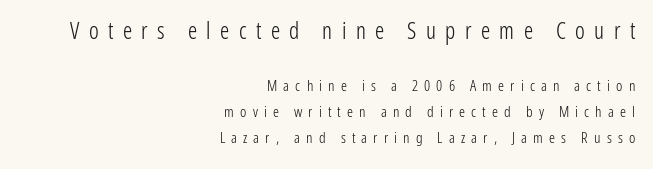
Visually, the top section dominates because its glyphs are scaled up. Display-style spreading of the glyphs; the letterfit is very open. You can tell it's not italic because the verticals are truly vertical. Only glyphs here, with clear space below each row. Is the block centered? No — it sits flush against the right margin.
